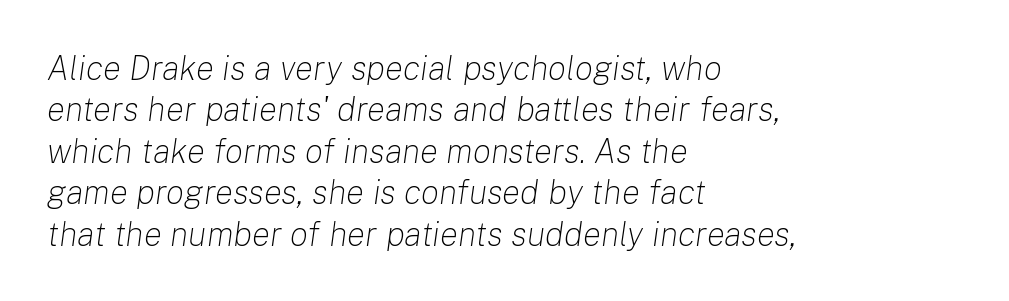
The image shows 34 px light type, italic (leaning right); set left-aligned, line spacing 1.22x, normal letter spacing, not underlined; low stroke contrast and a medium x-height.
